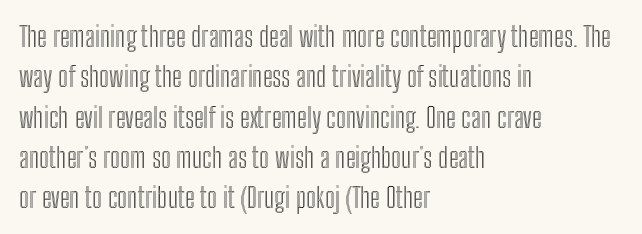
{"italic": "no", "width": "condensed", "x_height": "medium", "monospaced": "no", "underline": "no", "align": "left", "line_spacing": "normal", "line_spacing_ratio": 1.44, "letter_spacing": "normal", "letter_spacing_em": 0.0, "glyph_px": 28}
